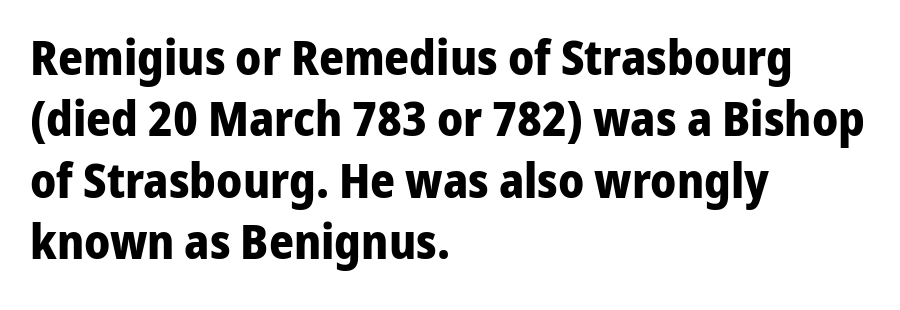
{"serif": "no", "italic": "no", "bold": "yes", "weight": "bold", "width": "normal", "stroke_contrast": "low", "x_height": "medium", "monospaced": "no", "underline": "no", "align": "left", "line_spacing": "normal", "line_spacing_ratio": 1.28, "letter_spacing": "normal", "letter_spacing_em": 0.0, "glyph_px": 48}
